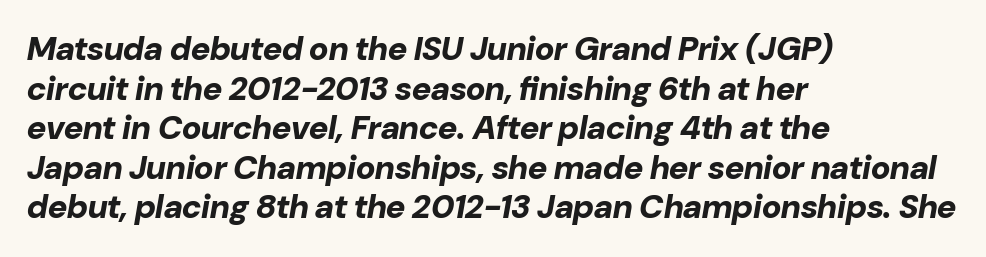
Q: Is the text bold? A: Yes.
Q: Is the text italic (slanted)? A: Yes, it leans right by about 10 degrees.
Q: Is the text underlined? A: No.
Q: How is the paragraph aligned? A: Left-aligned.
Q: Is the spacing between letters normal or unusually wide? A: Normal.
Q: Width (condensed, normal, or wide)? A: Normal.
Q: Stroke contrast? A: Low.
Q: x-height? A: Medium.
Q: Monospaced? A: No.
